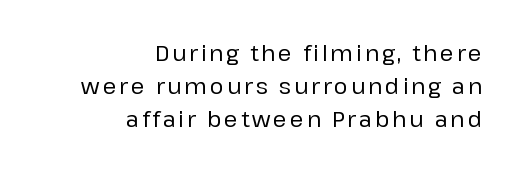
Q: Is the text italic (slanted)? A: No, it is upright.
Q: Is the text underlined? A: No.
Q: How is the paragraph aligned? A: Right-aligned.
Q: Is the spacing between lines tight, normal or loose? A: Normal.
